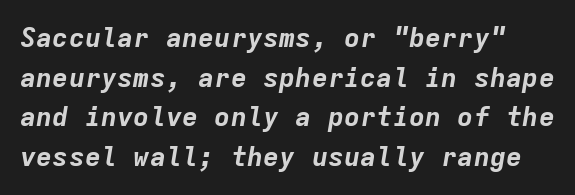
{"italic": "yes", "lean": "right", "slant_degrees": 9, "bold": "yes", "underline": "no", "line_spacing": "normal", "line_spacing_ratio": 1.47, "letter_spacing": "normal", "letter_spacing_em": 0.0, "glyph_px": 27}
